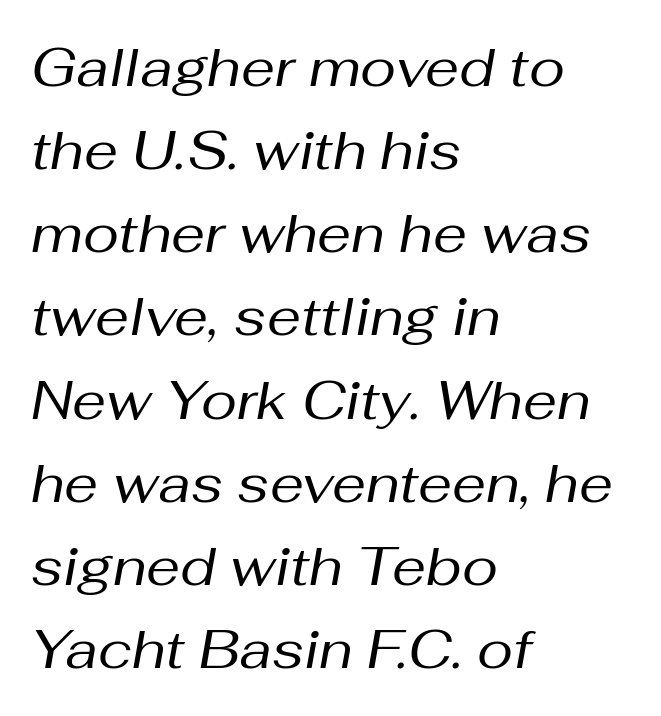
The image shows 54 px regular-weight type, italic (leaning right); set left-aligned, normal line spacing (1.54x), normal letter spacing, not underlined; medium stroke contrast and a medium x-height.
